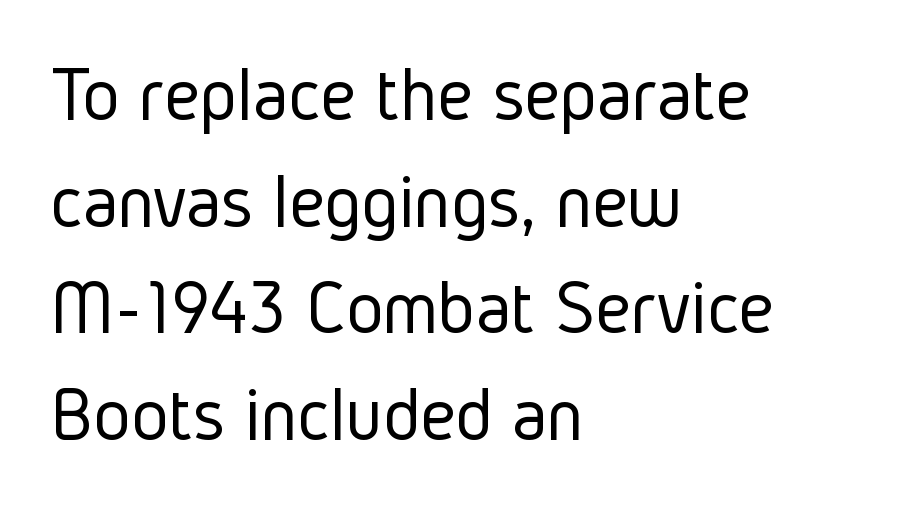
The image shows 79 px light, condensed sans-serif type, upright; set left-aligned, normal line spacing (1.35x), normal letter spacing, not underlined; low stroke contrast and a medium x-height.
